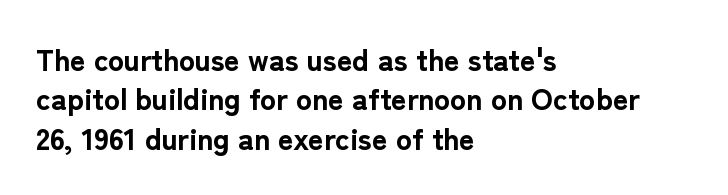
{"serif": "no", "italic": "no", "bold": "yes", "weight": "bold", "width": "normal", "stroke_contrast": "low", "x_height": "medium", "monospaced": "no", "underline": "no", "align": "left", "line_spacing": "normal", "line_spacing_ratio": 1.31, "letter_spacing": "normal", "letter_spacing_em": 0.0, "glyph_px": 30}
